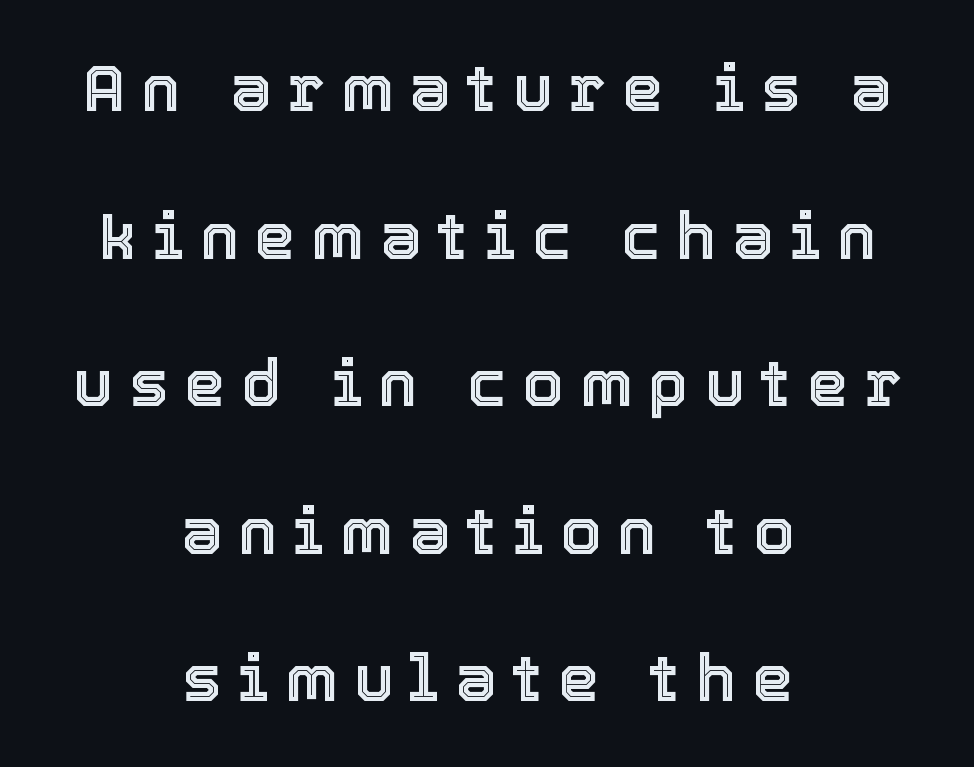
Q: Is the text italic (slanted)? A: No, it is upright.
Q: Is the text underlined? A: No.
Q: How is the paragraph aligned? A: Centered.
Q: Is the spacing between letters normal or unusually wide? A: Unusually wide.
Q: Is the spacing between lines tight, normal or loose? A: Loose.
Q: Width (condensed, normal, or wide)? A: Normal.
Q: x-height? A: Medium.
Q: Monospaced? A: No.
